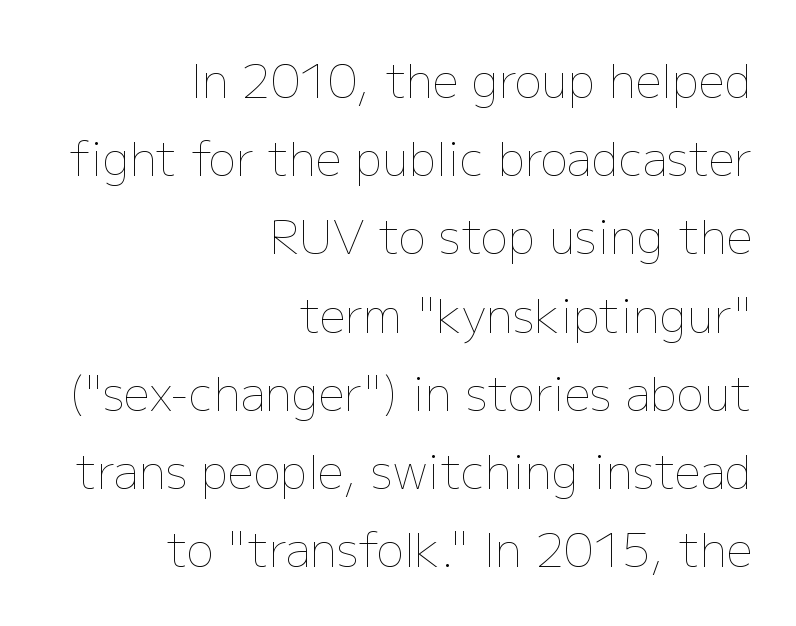
Q: Is the text bold? A: No.
Q: Is the text italic (slanted)? A: No, it is upright.
Q: Is the text underlined? A: No.
Q: How is the paragraph aligned? A: Right-aligned.
Q: Is the spacing between letters normal or unusually wide? A: Normal.
Q: Is the spacing between lines tight, normal or loose? A: Normal.
Q: Width (condensed, normal, or wide)? A: Normal.
Q: Stroke contrast? A: Low.
Q: x-height? A: Medium.
Q: Monospaced? A: No.
